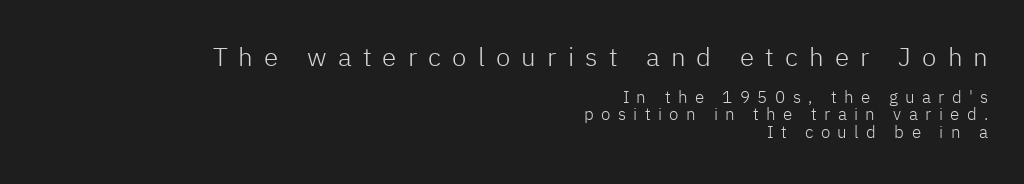
{"italic": "no", "bold": "no", "underline": "no", "align": "right", "line_spacing": "tight", "line_spacing_ratio": 1.03, "letter_spacing": "wide", "letter_spacing_em": 0.43, "larger_block": "first", "size_ratio": 1.53, "glyph_px": 26}
